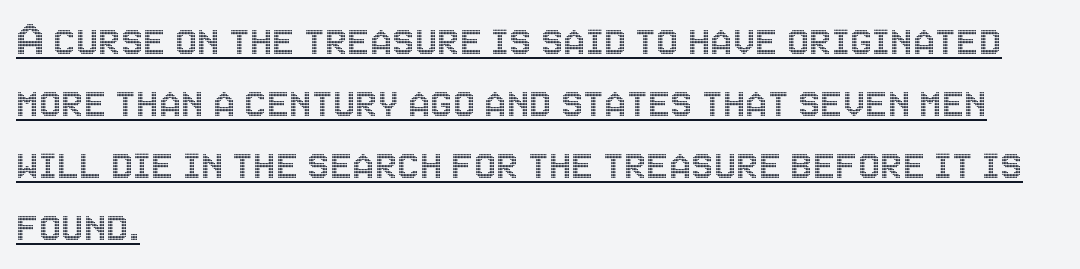
The image shows 50 px condensed type, upright; set left-aligned, line spacing 1.24x, normal letter spacing, underlined; a large x-height.
